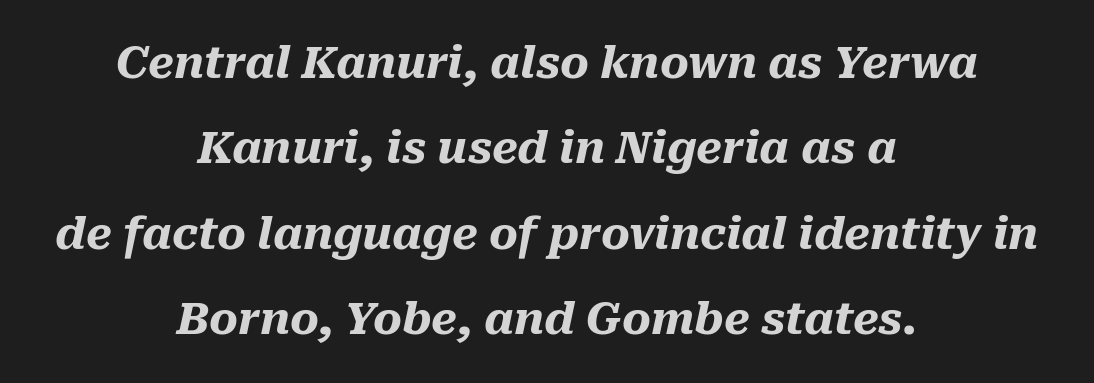
{"italic": "yes", "lean": "right", "slant_degrees": 10, "bold": "yes", "weight": "heavy", "width": "normal", "stroke_contrast": "medium", "x_height": "medium", "monospaced": "no", "underline": "no", "align": "center", "line_spacing": "loose", "line_spacing_ratio": 1.94, "letter_spacing": "normal", "letter_spacing_em": 0.0, "glyph_px": 44}
